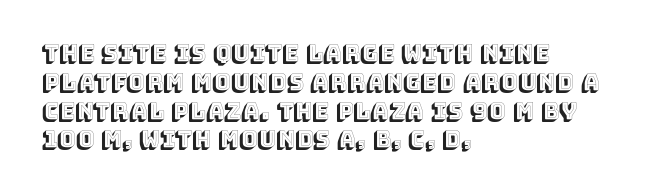
Q: Is the text italic (slanted)? A: No, it is upright.
Q: Is the text underlined? A: No.
Q: How is the paragraph aligned? A: Left-aligned.
Q: Is the spacing between letters normal or unusually wide? A: Normal.
Q: Is the spacing between lines tight, normal or loose? A: Normal.
